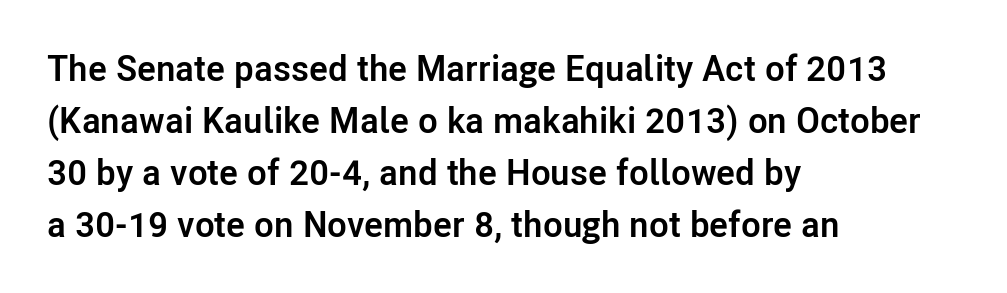
The image shows 36 px semibold sans-serif type, upright; set left-aligned, normal line spacing (1.44x), normal letter spacing, not underlined; low stroke contrast and a medium x-height.
